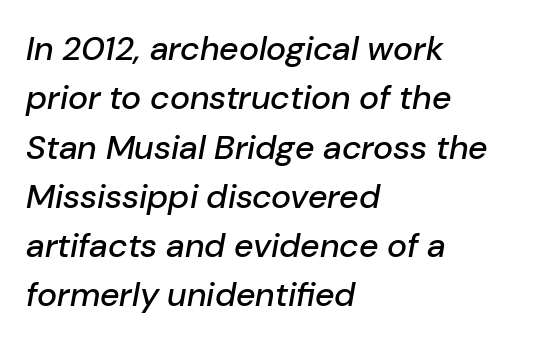
Q: Is the text italic (slanted)? A: Yes, it leans right by about 10 degrees.
Q: Is the text underlined? A: No.
Q: How is the paragraph aligned? A: Left-aligned.
Q: Is the spacing between letters normal or unusually wide? A: Normal.
Q: Is the spacing between lines tight, normal or loose? A: Normal.
Q: Width (condensed, normal, or wide)? A: Normal.
Q: Stroke contrast? A: Low.
Q: x-height? A: Medium.
Q: Monospaced? A: No.
